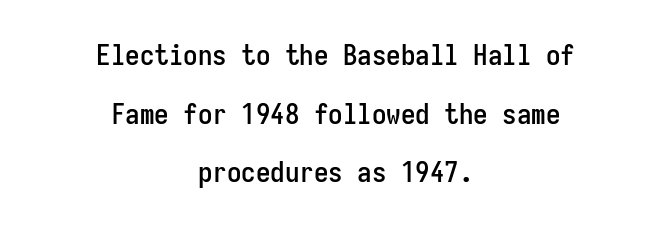
The image shows 29 px condensed sans-serif type, upright, monospaced; set centered, loose line spacing (2.02x), normal letter spacing, not underlined; low stroke contrast and a medium x-height.
